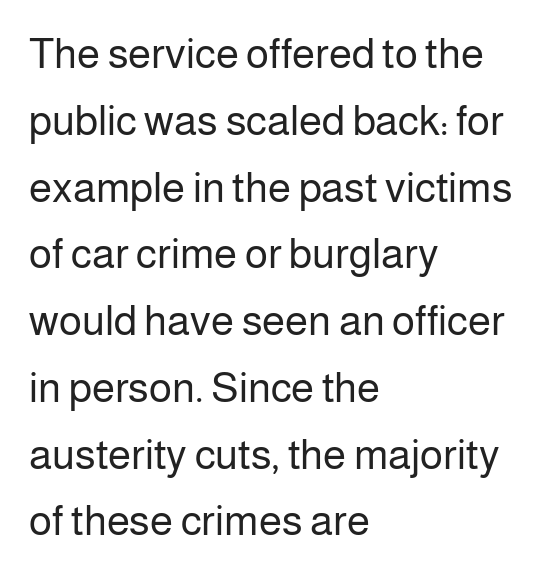
The image shows 42 px regular-weight sans-serif type, upright; set left-aligned, normal line spacing (1.59x), normal letter spacing, not underlined; low stroke contrast and a medium x-height.
